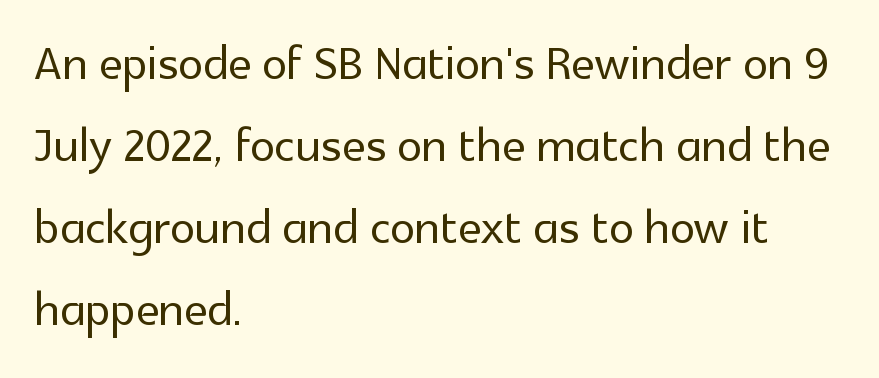
{"serif": "no", "italic": "no", "width": "normal", "x_height": "medium", "monospaced": "no", "underline": "no", "align": "left", "line_spacing": "normal", "line_spacing_ratio": 1.3, "letter_spacing": "normal", "letter_spacing_em": 0.0, "glyph_px": 63}
